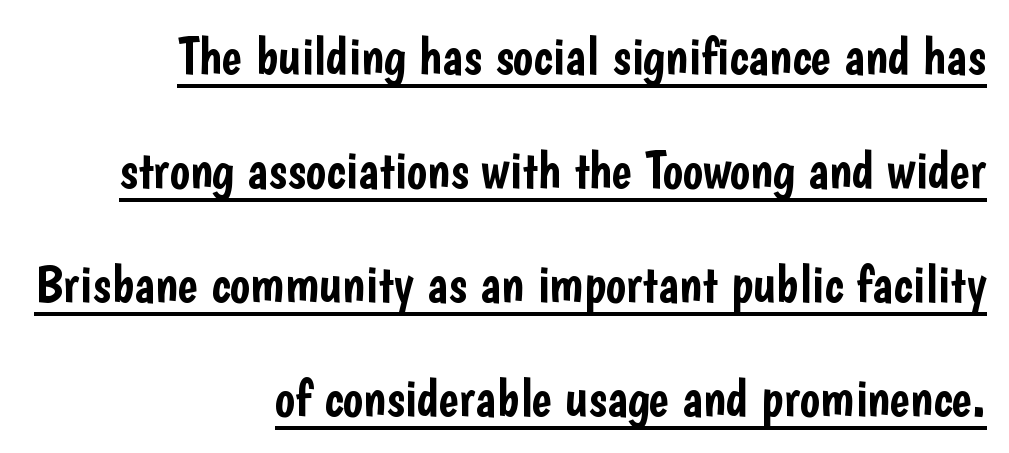
Short note: letters normally spaced. Here the designer chose a conventional face with non-uniform glyph widths. Every word sits above its own underline. Leading: increased. Tall strokes in this sample are plumb rather than angled. This is sans-serif lettering, the kind often seen on screens and signage.
